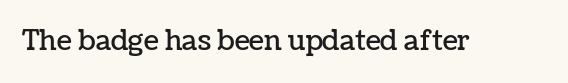
Q: Is the text italic (slanted)? A: No, it is upright.
Q: Is the text underlined? A: No.
Q: Is the spacing between letters normal or unusually wide? A: Normal.
